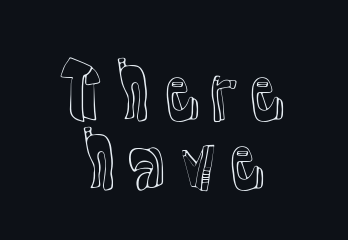
The image shows 70 px text type, upright; set centered, tight line spacing (0.98x), normal letter spacing, not underlined; a medium x-height.
